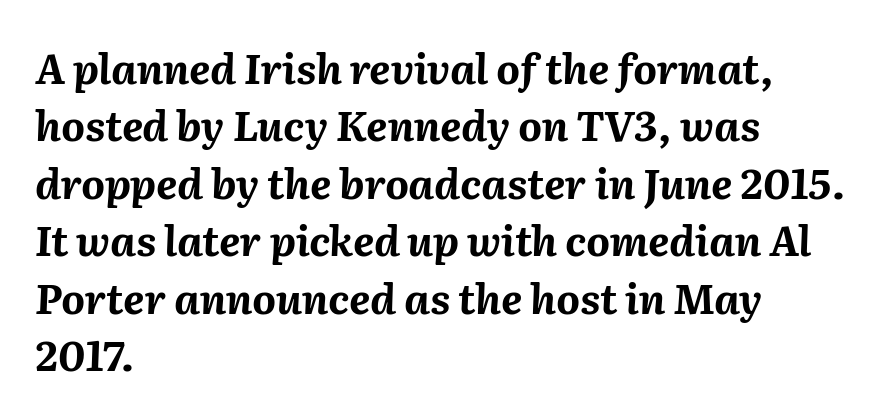
A typesetter would call this proportional, since set widths differ per character. Decoration check: the copy has no underline. The letterforms sit shoulder to shoulder at normal distance. Every row of glyphs begins at an identical x-position on the left. The lines sit at an ordinary, default distance from one another. These words are printed bold, with thick strokes throughout.
